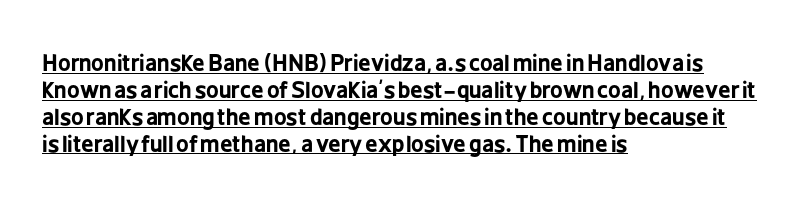
Q: Is the text bold? A: Yes.
Q: Is the text italic (slanted)? A: No, it is upright.
Q: Is the text underlined? A: Yes.
Q: How is the paragraph aligned? A: Left-aligned.
Q: Is the spacing between letters normal or unusually wide? A: Normal.
